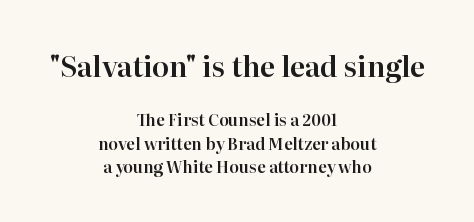
Q: Is the text italic (slanted)? A: No, it is upright.
Q: Is the typeface a serif or a sans-serif typeface? A: Serif.
Q: Is the text underlined? A: No.
Q: How is the paragraph aligned? A: Centered.
Q: Is the spacing between letters normal or unusually wide? A: Normal.
Q: Is the spacing between lines tight, normal or loose? A: Normal.
Q: Which block of text is set in a larger size, the first (top) or the second (bottom)? A: The first (top) one.
Q: Width (condensed, normal, or wide)? A: Normal.
Q: Stroke contrast? A: High.
Q: x-height? A: Medium.
Q: Monospaced? A: No.
